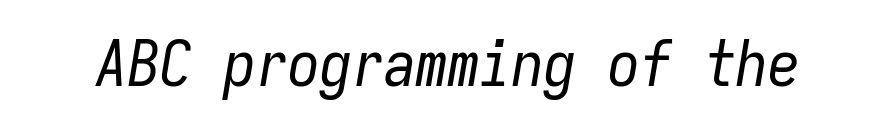
The image shows 64 px regular-weight, condensed type, italic (leaning right), monospaced; set normal letter spacing, not underlined; low stroke contrast and a medium x-height.
